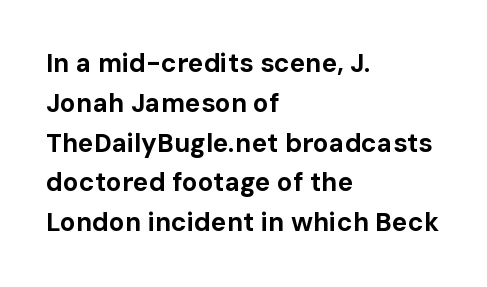
{"italic": "no", "bold": "yes", "underline": "no", "align": "left", "line_spacing": "normal", "line_spacing_ratio": 1.53, "letter_spacing": "normal", "letter_spacing_em": 0.0, "glyph_px": 26}
